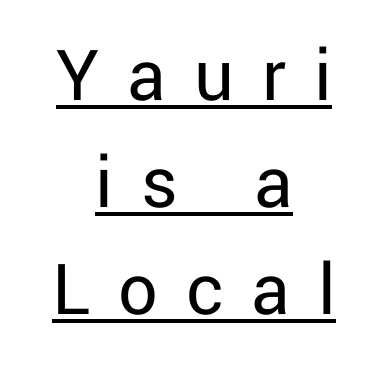
Counters stay open thanks to moderate or lighter strokes. Honestly, the letter spacing is so wide it's the main thing you notice. Note the varied advance widths — an 'i' is clearly narrower than an 'm'. The vertical gap from one line to the next is medium.
